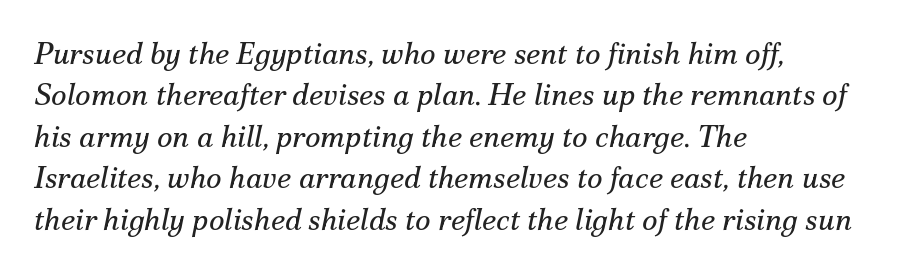
The characters are drawn with everyday or finer stroke widths. Leading matches the norm, producing a regular column. In terms of letterform style, serifs are clearly present. The rag falls on the right side of this text block. The passage shown has conventional tracking throughout. Proportional: the letters do not fall into vertical columns.
